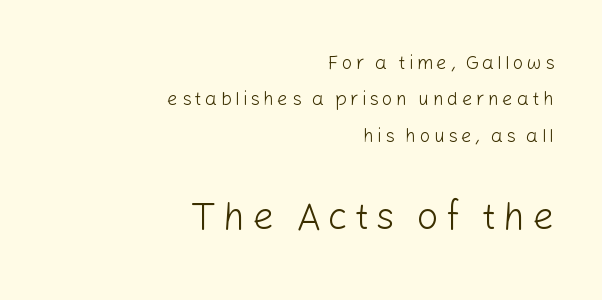
Q: Is the text bold? A: No.
Q: Is the text italic (slanted)? A: No, it is upright.
Q: Is the typeface a serif or a sans-serif typeface? A: Sans-serif.
Q: Is the text underlined? A: No.
Q: How is the paragraph aligned? A: Right-aligned.
Q: Is the spacing between lines tight, normal or loose? A: Loose.
Q: Which block of text is set in a larger size, the first (top) or the second (bottom)? A: The second (bottom) one.
Q: Width (condensed, normal, or wide)? A: Normal.
Q: Stroke contrast? A: Low.
Q: x-height? A: Medium.
Q: Monospaced? A: No.
